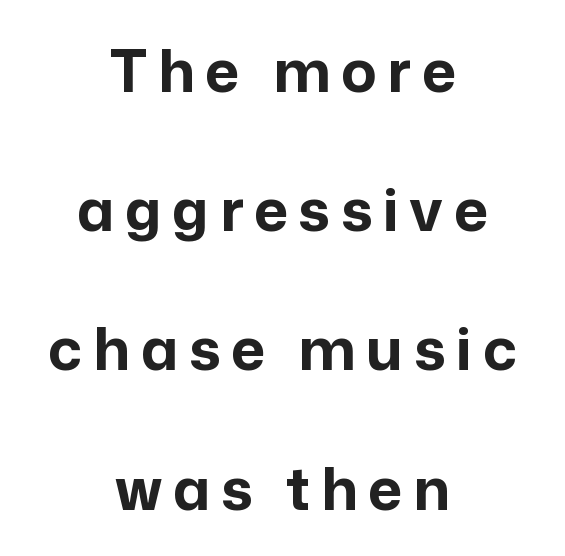
The image shows 59 px bold sans-serif type, upright; set centered, loose line spacing (2.36x), not underlined; low stroke contrast and a medium x-height.
